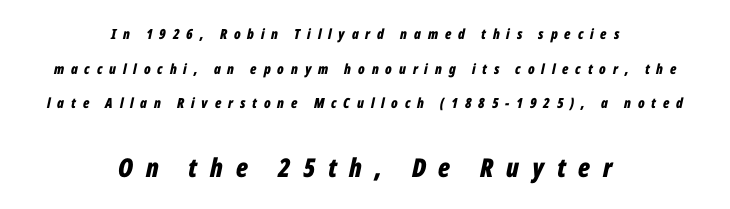
Q: Is the text bold? A: Yes.
Q: Is the text italic (slanted)? A: Yes, it leans right by about 12 degrees.
Q: Is the text underlined? A: No.
Q: How is the paragraph aligned? A: Centered.
Q: Is the spacing between letters normal or unusually wide? A: Unusually wide.
Q: Is the spacing between lines tight, normal or loose? A: Loose.
Q: Which block of text is set in a larger size, the first (top) or the second (bottom)? A: The second (bottom) one.
